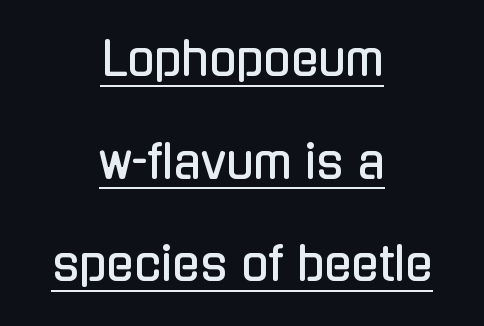
Q: Is the text italic (slanted)? A: No, it is upright.
Q: Is the typeface a serif or a sans-serif typeface? A: Sans-serif.
Q: Is the text underlined? A: Yes.
Q: How is the paragraph aligned? A: Centered.
Q: Is the spacing between letters normal or unusually wide? A: Normal.
Q: Is the spacing between lines tight, normal or loose? A: Loose.
Q: Width (condensed, normal, or wide)? A: Condensed.
Q: Stroke contrast? A: Low.
Q: x-height? A: Medium.
Q: Monospaced? A: No.
